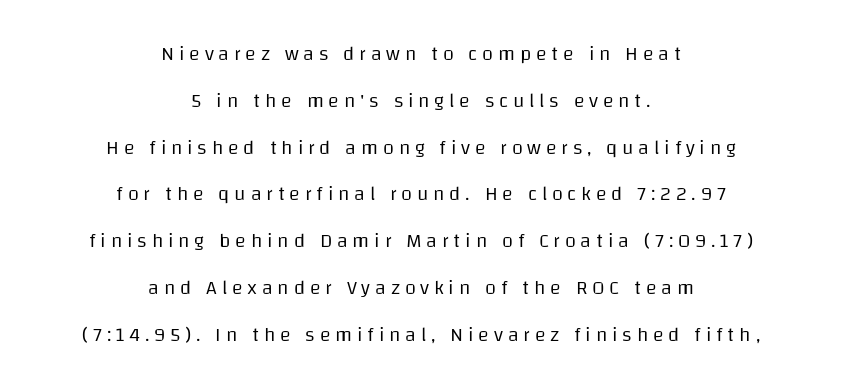
Is the block centered? Yes — each line is placed symmetrically about the middle. The letterforms stand isolated, each surrounded by extra space. The foot of each line stays bare and open. If you measured baseline to baseline, you'd find a long distance. No italicization has been applied; the sample stays upright.
